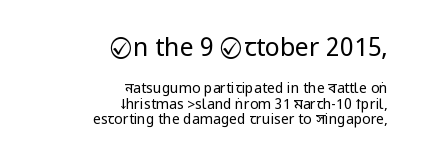
{"italic": "no", "bold": "no", "underline": "no", "align": "right", "line_spacing": "tight", "line_spacing_ratio": 1.09, "letter_spacing": "normal", "letter_spacing_em": 0.0, "larger_block": "first", "size_ratio": 1.79, "glyph_px": 25}
